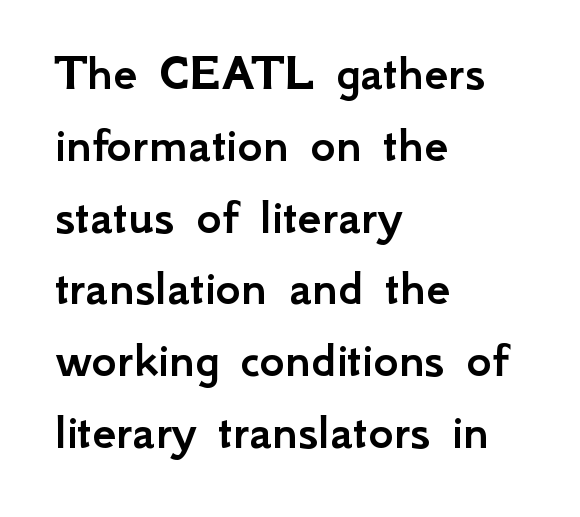
Q: Is the text italic (slanted)? A: No, it is upright.
Q: Is the typeface a serif or a sans-serif typeface? A: Sans-serif.
Q: Is the text underlined? A: No.
Q: How is the paragraph aligned? A: Left-aligned.
Q: Is the spacing between letters normal or unusually wide? A: Normal.
Q: Is the spacing between lines tight, normal or loose? A: Normal.
Q: Width (condensed, normal, or wide)? A: Normal.
Q: Stroke contrast? A: Low.
Q: x-height? A: Small.
Q: Monospaced? A: No.
